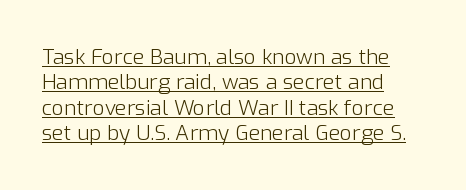
This is the regular roman posture of the typeface. Weight: in the light-to-regular range. Where is the straight margin? On the left. This is underlined copy, the kind a proofreader might mark for attention. The letters sit at their default tracking, neither squeezed nor spread.
